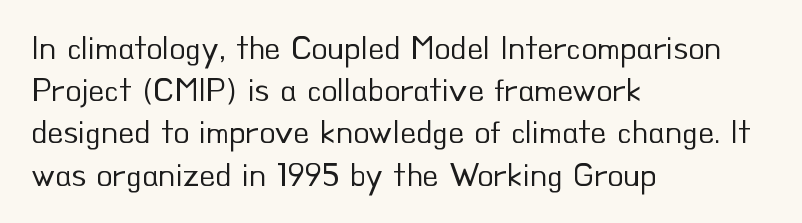
The lines are quadded left. The words here are not underlined. You could not count columns in this text — the font is proportionally spaced. This rendering leaves character spacing at its baseline value.
